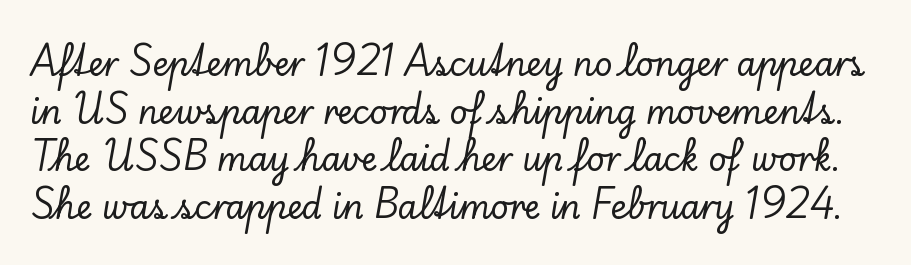
Q: Is the text italic (slanted)? A: Yes.
Q: Is the typeface a serif or a sans-serif typeface? A: Serif.
Q: Is the text underlined? A: No.
Q: Is the spacing between letters normal or unusually wide? A: Normal.
Q: Is the spacing between lines tight, normal or loose? A: Normal.
Q: Width (condensed, normal, or wide)? A: Normal.
Q: Stroke contrast? A: Low.
Q: x-height? A: Small.
Q: Monospaced? A: No.
